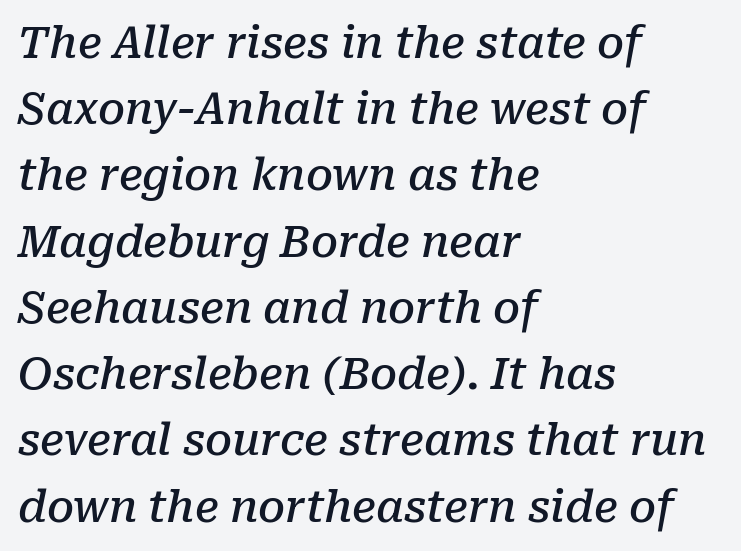
Q: Is the text bold? A: Semi-bold.
Q: Is the text italic (slanted)? A: Yes, it leans right by about 10 degrees.
Q: Is the typeface a serif or a sans-serif typeface? A: Serif.
Q: Is the text underlined? A: No.
Q: How is the paragraph aligned? A: Left-aligned.
Q: Is the spacing between letters normal or unusually wide? A: Normal.
Q: Is the spacing between lines tight, normal or loose? A: Normal.
Q: Width (condensed, normal, or wide)? A: Normal.
Q: Stroke contrast? A: Low.
Q: x-height? A: Medium.
Q: Monospaced? A: No.
